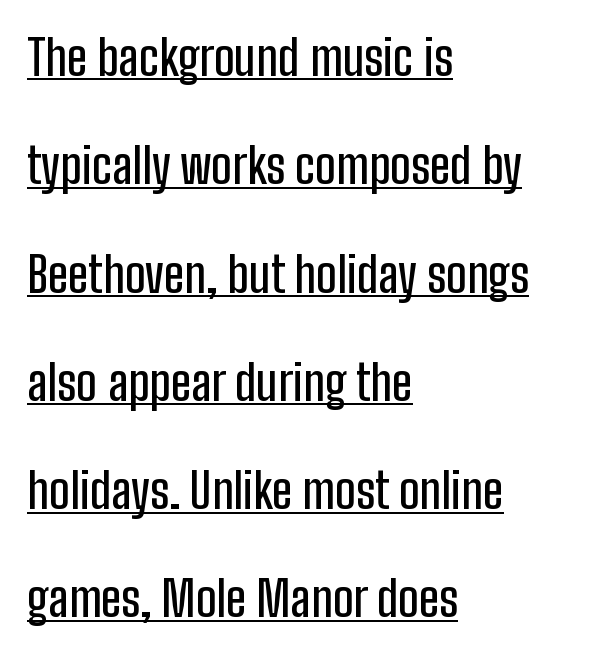
The image shows 49 px condensed sans-serif type, upright; set left-aligned, loose line spacing (2.21x), normal letter spacing, underlined; low stroke contrast and a medium x-height.
